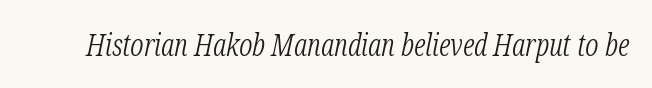
The image shows 30 px light, condensed serif type, italic (leaning right); set normal letter spacing, not underlined; low stroke contrast and a medium x-height.
